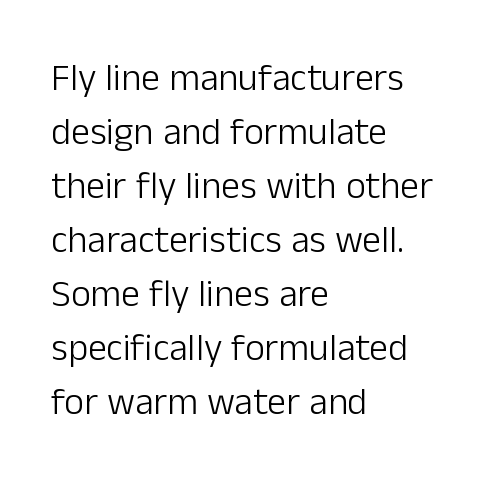
Q: Is the text bold? A: No.
Q: Is the text italic (slanted)? A: No, it is upright.
Q: Is the typeface a serif or a sans-serif typeface? A: Sans-serif.
Q: Is the text underlined? A: No.
Q: How is the paragraph aligned? A: Left-aligned.
Q: Is the spacing between letters normal or unusually wide? A: Normal.
Q: Is the spacing between lines tight, normal or loose? A: Normal.
Q: Width (condensed, normal, or wide)? A: Normal.
Q: Stroke contrast? A: Low.
Q: x-height? A: Medium.
Q: Monospaced? A: No.
